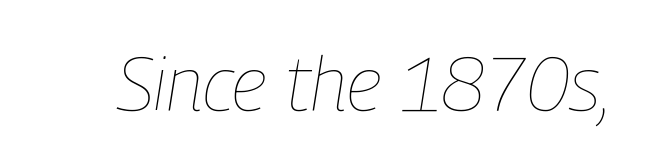
Summary of weight: not heavy and not bold. Descenders are the only things crossing below the line. A typesetter would call this proportional, since set widths differ per character. This sample uses an oblique cut, with every glyph tilted off the vertical. The type is set solid horizontally, with unmodified tracking.
